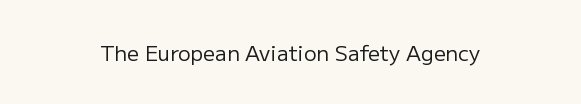
{"italic": "no", "bold": "no", "underline": "no", "align": "center", "letter_spacing": "normal", "letter_spacing_em": 0.0, "glyph_px": 21}
